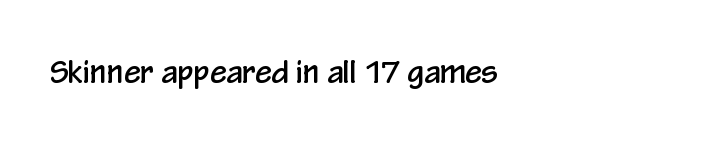
Q: Is the text italic (slanted)? A: No, it is upright.
Q: Is the typeface a serif or a sans-serif typeface? A: Sans-serif.
Q: Is the text underlined? A: No.
Q: How is the paragraph aligned? A: Left-aligned.
Q: Is the spacing between letters normal or unusually wide? A: Normal.
Q: Width (condensed, normal, or wide)? A: Condensed.
Q: Stroke contrast? A: Low.
Q: x-height? A: Medium.
Q: Monospaced? A: No.
